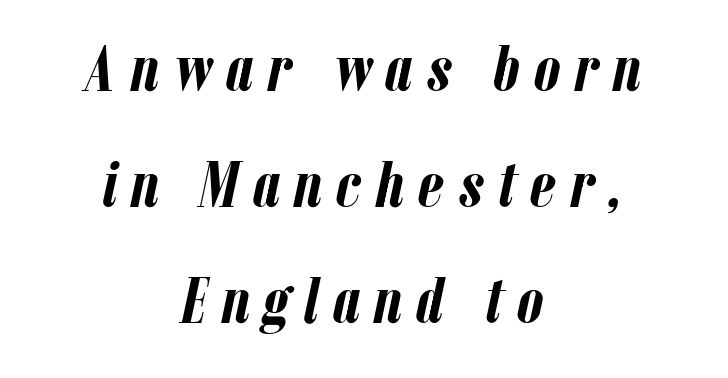
The image shows 66 px semibold, condensed type, italic (leaning right); set centered, line spacing 1.76x, unusually wide letter spacing (+0.21 em), not underlined; low stroke contrast and a medium x-height.
